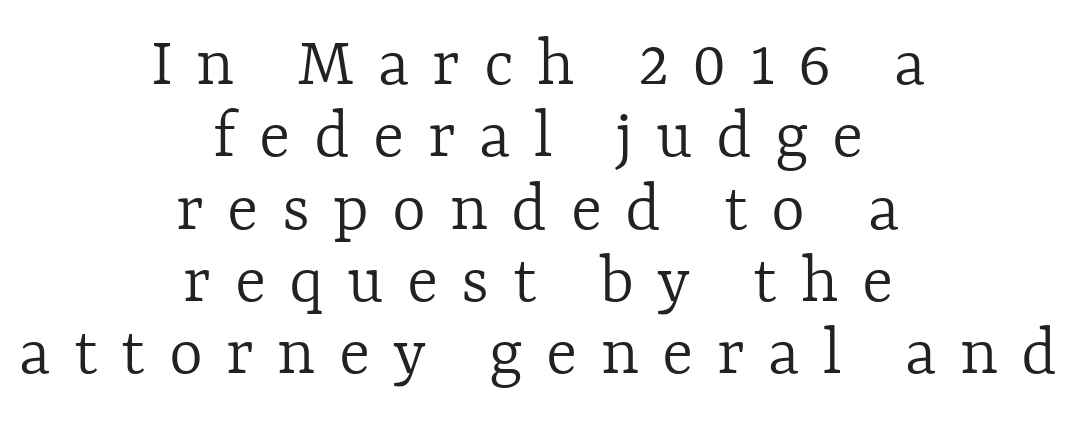
Q: Is the text bold? A: No.
Q: Is the text italic (slanted)? A: No, it is upright.
Q: Is the text underlined? A: No.
Q: How is the paragraph aligned? A: Centered.
Q: Is the spacing between letters normal or unusually wide? A: Unusually wide.
Q: Is the spacing between lines tight, normal or loose? A: Tight.
Q: Width (condensed, normal, or wide)? A: Normal.
Q: x-height? A: Medium.
Q: Monospaced? A: No.
